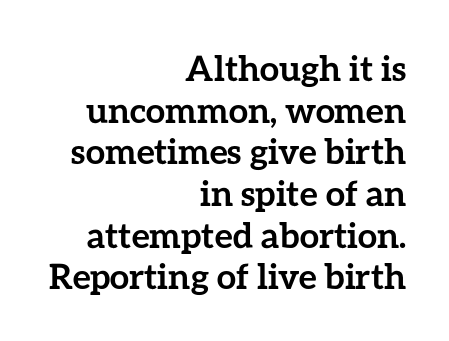
Descenders hang freely into open space. Students, note that the glyphs here touch the page at normal intervals. The rendering uses a bold face; every stroke is thick and dark. Proportional: the letters do not fall into vertical columns. The lettering stays uniformly vertical, giving the passage a roman look.
